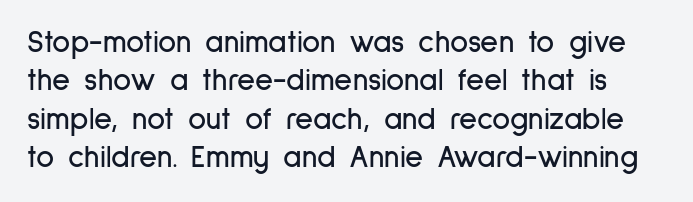
The image shows 31 px condensed sans-serif type, upright; set line spacing 1.24x, normal letter spacing, not underlined; low stroke contrast and a medium x-height.
